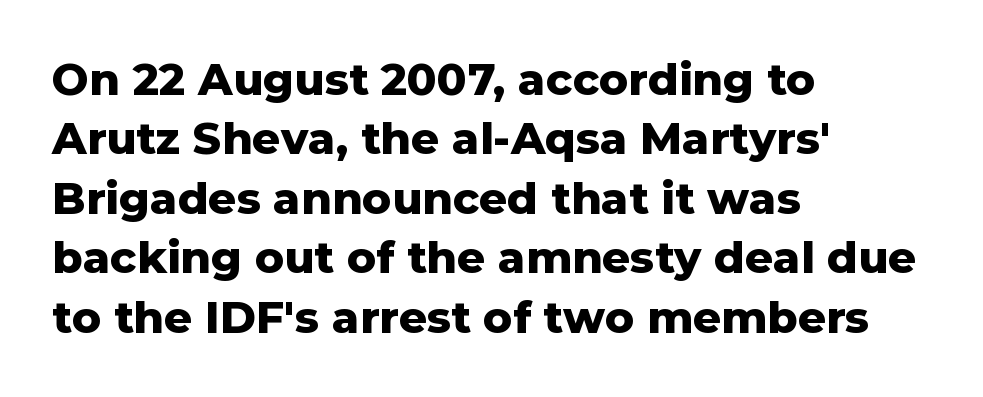
Q: Is the text bold? A: Yes.
Q: Is the text italic (slanted)? A: No, it is upright.
Q: Is the typeface a serif or a sans-serif typeface? A: Sans-serif.
Q: Is the text underlined? A: No.
Q: How is the paragraph aligned? A: Left-aligned.
Q: Is the spacing between letters normal or unusually wide? A: Normal.
Q: Is the spacing between lines tight, normal or loose? A: Normal.
Q: Width (condensed, normal, or wide)? A: Normal.
Q: Stroke contrast? A: Low.
Q: x-height? A: Medium.
Q: Monospaced? A: No.
